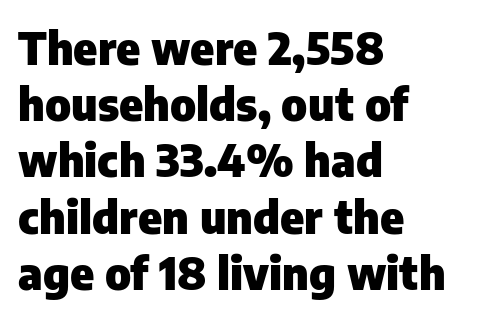
These lines were composed using upright roman letters. As a designer I'd log this as weight 700, bold. The specimen omits any rule beneath the text block's lines. In CSS terms this would be text-align: left. Are there feet on the stems? There aren't — it's a sans.
